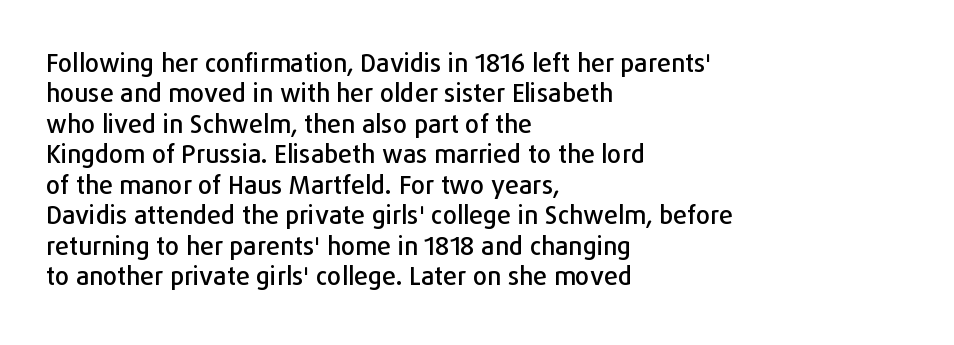
Q: Is the text italic (slanted)? A: No, it is upright.
Q: Is the text underlined? A: No.
Q: How is the paragraph aligned? A: Left-aligned.
Q: Is the spacing between letters normal or unusually wide? A: Normal.
